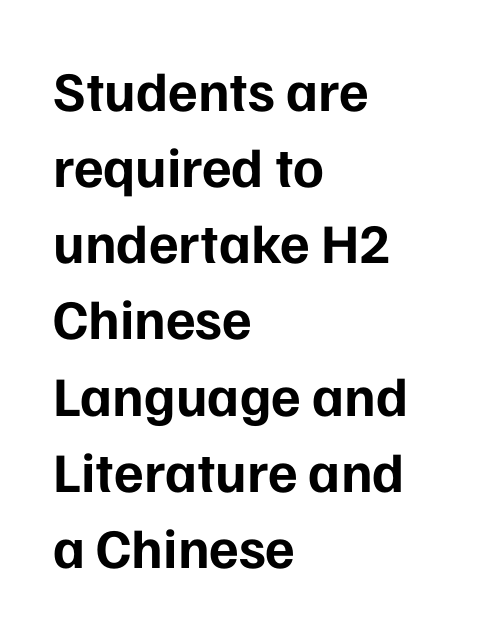
The image shows 56 px bold sans-serif type, upright; set left-aligned, normal line spacing (1.36x), normal letter spacing, not underlined; low stroke contrast and a medium x-height.
